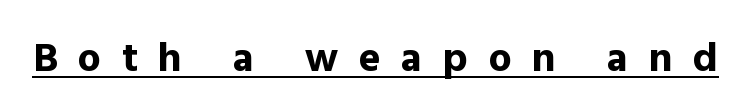
Between one letter and the next there's a generous, obvious gap. Serifs: no, the terminals of the letterforms are clean. Spacing verdict: proportional, widths tailored to each character. Like a heading marked for emphasis, these lines bear an underscore. Thick stems and heavy bowls — unmistakably bold.
